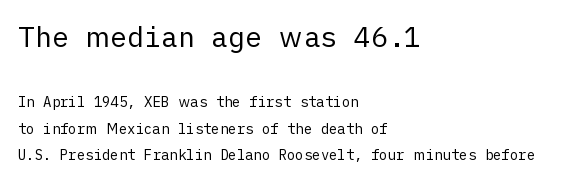
The image shows 28 px regular-weight sans-serif type, upright; set left-aligned, line spacing 1.86x, normal letter spacing, not underlined; the first (top) block is 2.0x larger; low stroke contrast and a medium x-height.
